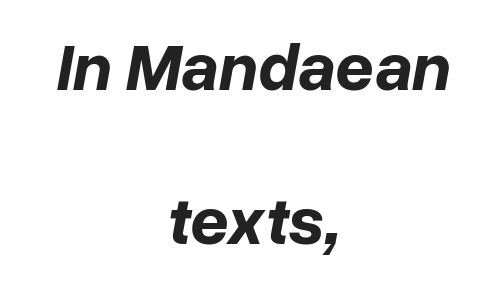
The image shows 68 px bold type, italic (leaning right); set centered, loose line spacing (2.27x), normal letter spacing, not underlined; low stroke contrast and a medium x-height.
